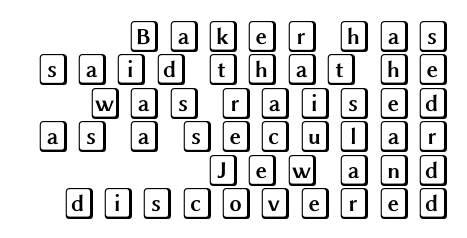
Q: Is the text italic (slanted)? A: No, it is upright.
Q: Is the text underlined? A: No.
Q: How is the paragraph aligned? A: Right-aligned.
Q: Is the spacing between lines tight, normal or loose? A: Tight.
Q: Width (condensed, normal, or wide)? A: Wide.
Q: x-height? A: Large.
